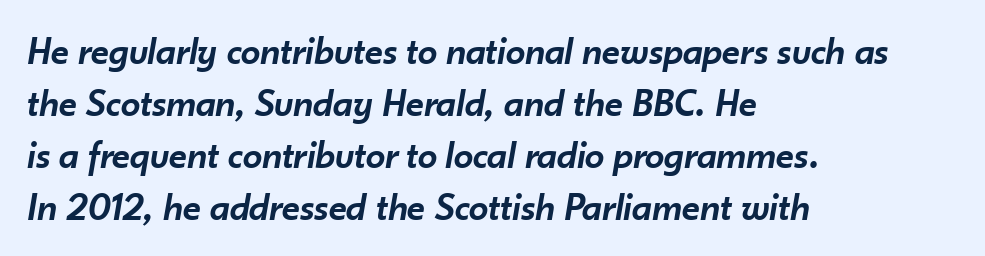
Q: Is the text bold? A: Semi-bold.
Q: Is the text italic (slanted)? A: Yes, it leans right by about 10 degrees.
Q: Is the text underlined? A: No.
Q: How is the paragraph aligned? A: Left-aligned.
Q: Is the spacing between letters normal or unusually wide? A: Normal.
Q: Is the spacing between lines tight, normal or loose? A: Normal.
Q: Width (condensed, normal, or wide)? A: Normal.
Q: Stroke contrast? A: Low.
Q: x-height? A: Small.
Q: Monospaced? A: No.
